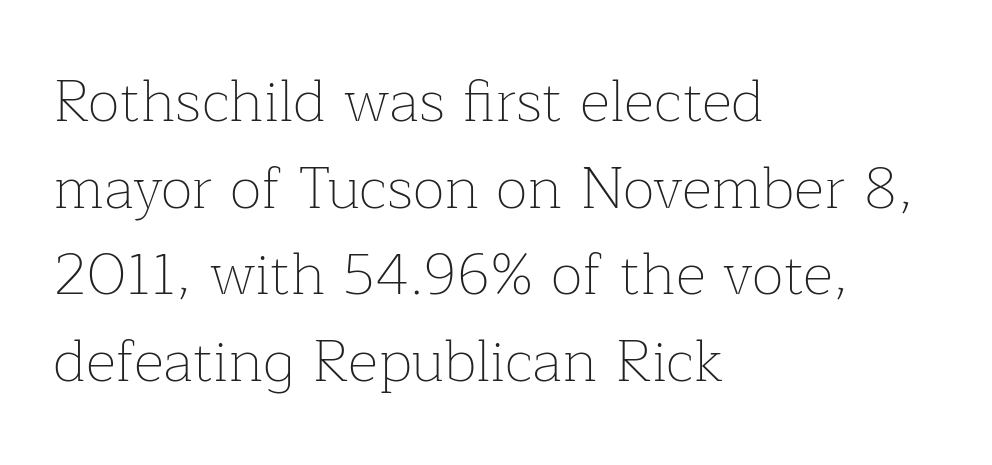
The image shows 59 px thin serif type, upright; set left-aligned, normal line spacing (1.47x), normal letter spacing, not underlined; low stroke contrast and a medium x-height.
